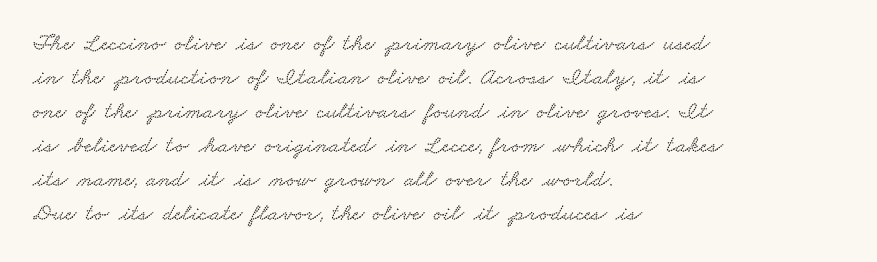
The image shows 24 px text type; set left-aligned, normal line spacing (1.42x), normal letter spacing, not underlined.
